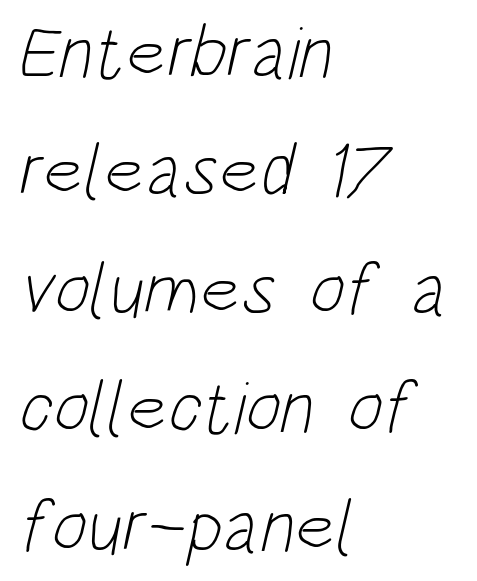
{"serif": "no", "bold": "no", "weight": "light", "width": "condensed", "stroke_contrast": "low", "x_height": "large", "monospaced": "no", "underline": "no", "align": "left", "line_spacing": "normal", "line_spacing_ratio": 1.58, "letter_spacing": "normal", "letter_spacing_em": 0.0, "glyph_px": 75}
